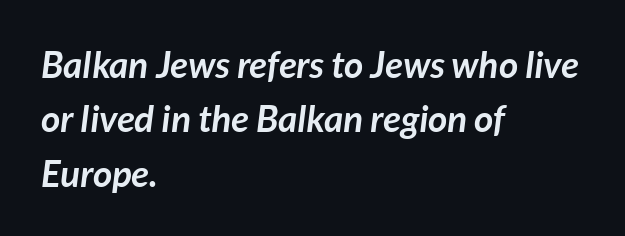
{"italic": "yes", "lean": "right", "slant_degrees": 7, "bold": "yes", "weight": "semibold", "width": "normal", "stroke_contrast": "low", "x_height": "medium", "monospaced": "no", "underline": "no", "align": "left", "line_spacing": "normal", "line_spacing_ratio": 1.47, "letter_spacing": "normal", "letter_spacing_em": 0.0, "glyph_px": 37}
